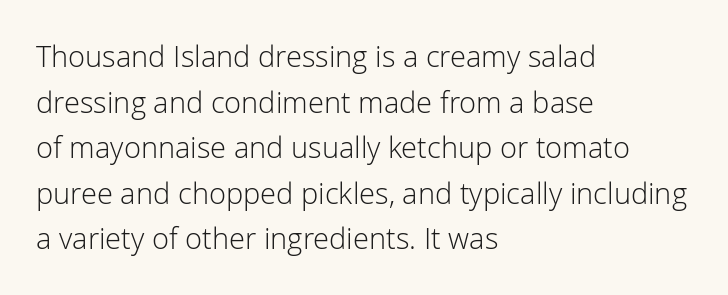
Q: Is the text bold? A: No.
Q: Is the text italic (slanted)? A: No, it is upright.
Q: Is the typeface a serif or a sans-serif typeface? A: Sans-serif.
Q: Is the text underlined? A: No.
Q: How is the paragraph aligned? A: Left-aligned.
Q: Is the spacing between letters normal or unusually wide? A: Normal.
Q: Is the spacing between lines tight, normal or loose? A: Normal.
Q: Width (condensed, normal, or wide)? A: Normal.
Q: Stroke contrast? A: Low.
Q: x-height? A: Medium.
Q: Monospaced? A: No.
